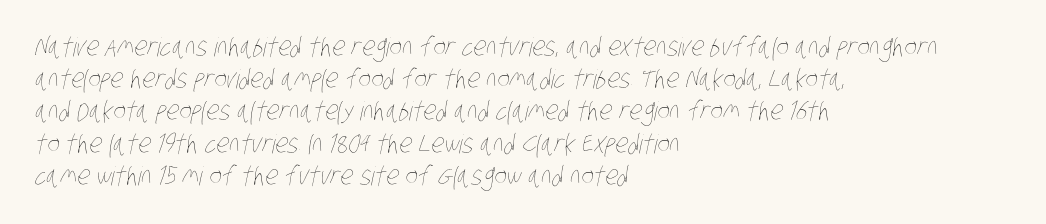
Q: Is the text bold? A: No.
Q: Is the text underlined? A: No.
Q: How is the paragraph aligned? A: Left-aligned.
Q: Is the spacing between letters normal or unusually wide? A: Normal.
